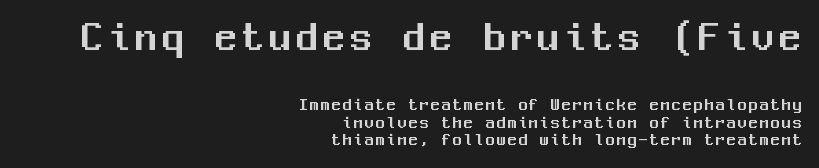
Q: Is the text italic (slanted)? A: No, it is upright.
Q: Is the typeface a serif or a sans-serif typeface? A: Sans-serif.
Q: Is the text underlined? A: No.
Q: How is the paragraph aligned? A: Right-aligned.
Q: Is the spacing between lines tight, normal or loose? A: Tight.
Q: Which block of text is set in a larger size, the first (top) or the second (bottom)? A: The first (top) one.
Q: Width (condensed, normal, or wide)? A: Normal.
Q: Stroke contrast? A: Medium.
Q: x-height? A: Medium.
Q: Monospaced? A: Yes.
